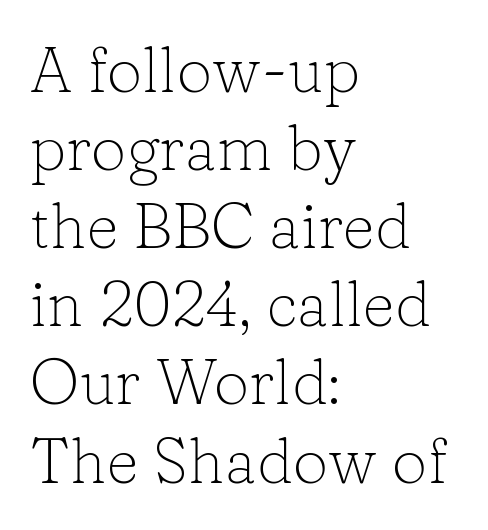
The image shows 63 px light serif type, upright; set left-aligned, line spacing 1.24x, normal letter spacing, not underlined; low stroke contrast and a medium x-height.
